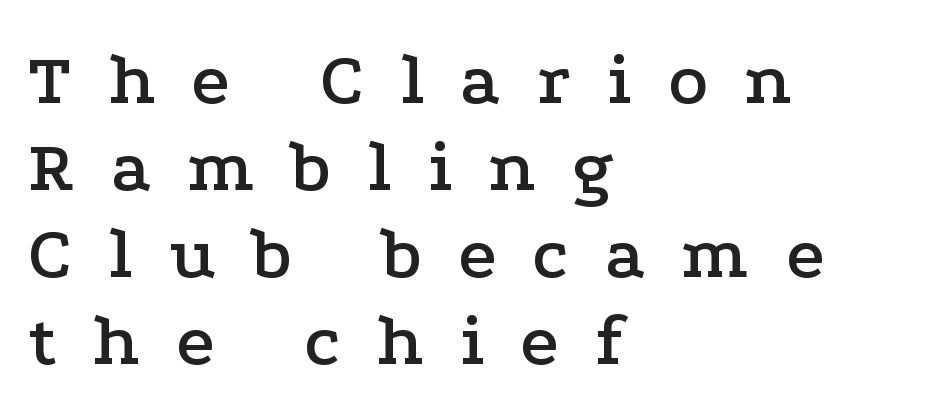
{"serif": "yes", "italic": "no", "width": "wide", "stroke_contrast": "low", "x_height": "medium", "monospaced": "no", "underline": "no", "align": "left", "line_spacing_ratio": 1.16, "letter_spacing": "wide", "letter_spacing_em": 0.48, "glyph_px": 75}
